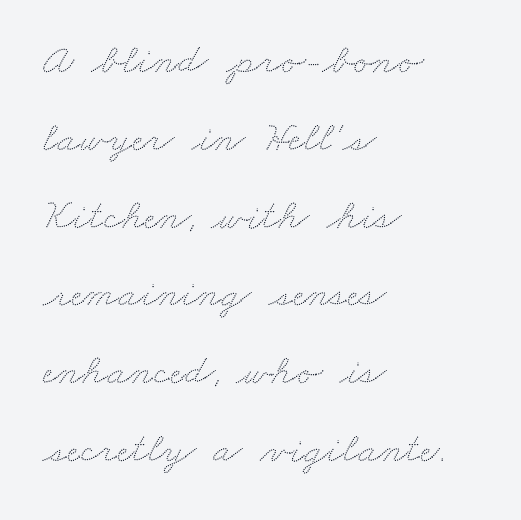
Honestly, there is no underline to notice here at all. A typesetter would call this proportional, since set widths differ per character. Look at the tracking — it's just the regular setting, nothing added. Notice how the passage keeps a crisp vertical edge on the left only.
